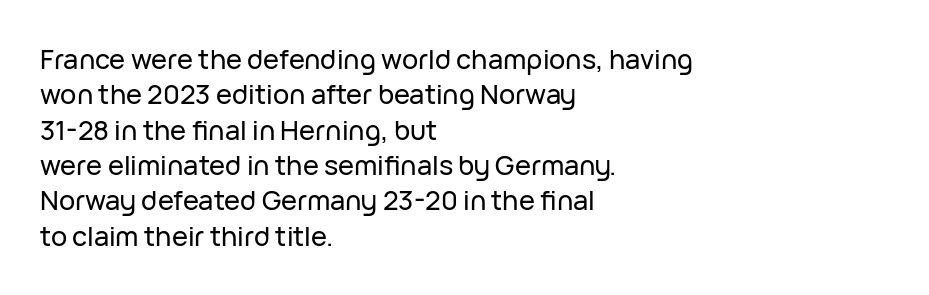
{"italic": "no", "underline": "no", "align": "left", "line_spacing": "normal", "line_spacing_ratio": 1.31, "letter_spacing": "normal", "letter_spacing_em": 0.0, "glyph_px": 27}
